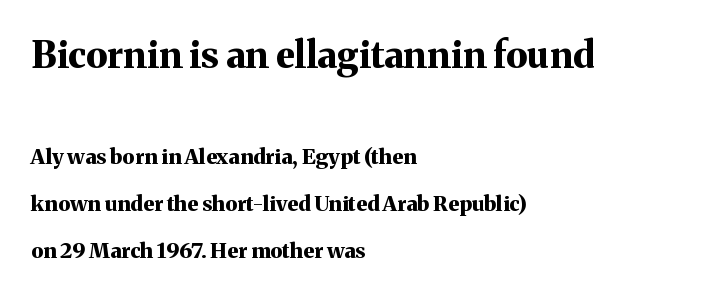
Q: Is the text bold? A: Yes.
Q: Is the text italic (slanted)? A: No, it is upright.
Q: Is the typeface a serif or a sans-serif typeface? A: Serif.
Q: Is the text underlined? A: No.
Q: How is the paragraph aligned? A: Left-aligned.
Q: Is the spacing between letters normal or unusually wide? A: Normal.
Q: Is the spacing between lines tight, normal or loose? A: Loose.
Q: Which block of text is set in a larger size, the first (top) or the second (bottom)? A: The first (top) one.
Q: Width (condensed, normal, or wide)? A: Normal.
Q: Stroke contrast? A: Medium.
Q: x-height? A: Medium.
Q: Monospaced? A: No.
